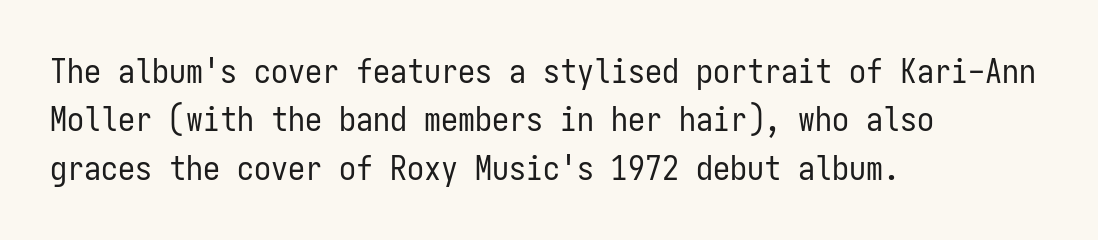
The image shows 34 px regular-weight, condensed sans-serif type, upright, monospaced; set left-aligned, normal line spacing (1.42x), normal letter spacing, not underlined; low stroke contrast and a medium x-height.
